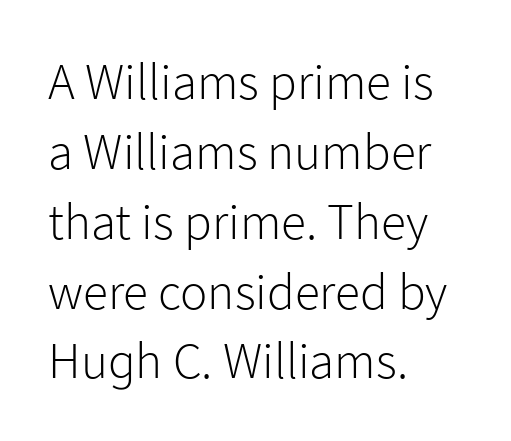
Q: Is the text bold? A: No.
Q: Is the text italic (slanted)? A: No, it is upright.
Q: Is the typeface a serif or a sans-serif typeface? A: Sans-serif.
Q: Is the text underlined? A: No.
Q: How is the paragraph aligned? A: Left-aligned.
Q: Is the spacing between letters normal or unusually wide? A: Normal.
Q: Is the spacing between lines tight, normal or loose? A: Normal.
Q: Width (condensed, normal, or wide)? A: Normal.
Q: Stroke contrast? A: Low.
Q: x-height? A: Medium.
Q: Monospaced? A: No.
